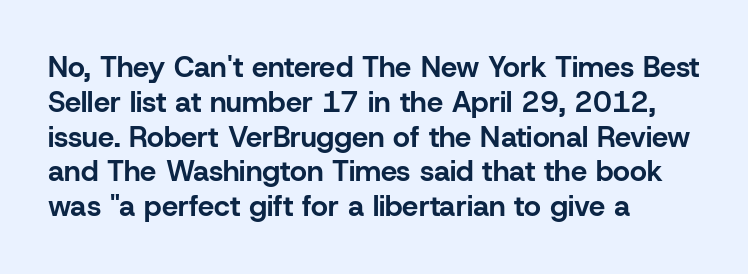
Q: Is the text bold? A: Yes.
Q: Is the text italic (slanted)? A: No, it is upright.
Q: Is the typeface a serif or a sans-serif typeface? A: Sans-serif.
Q: Is the text underlined? A: No.
Q: How is the paragraph aligned? A: Left-aligned.
Q: Is the spacing between letters normal or unusually wide? A: Normal.
Q: Width (condensed, normal, or wide)? A: Normal.
Q: Stroke contrast? A: Low.
Q: x-height? A: Medium.
Q: Monospaced? A: No.
